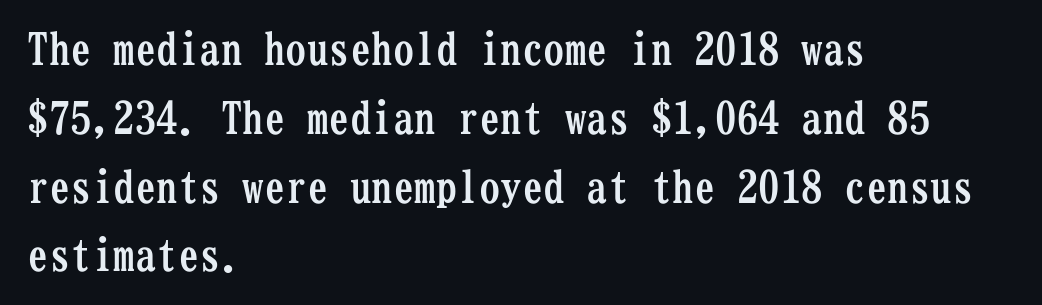
Q: Is the text bold? A: Yes.
Q: Is the text italic (slanted)? A: No, it is upright.
Q: Is the typeface a serif or a sans-serif typeface? A: Serif.
Q: Is the text underlined? A: No.
Q: How is the paragraph aligned? A: Left-aligned.
Q: Is the spacing between letters normal or unusually wide? A: Normal.
Q: Is the spacing between lines tight, normal or loose? A: Normal.
Q: Width (condensed, normal, or wide)? A: Condensed.
Q: Stroke contrast? A: Low.
Q: x-height? A: Medium.
Q: Monospaced? A: Yes.
